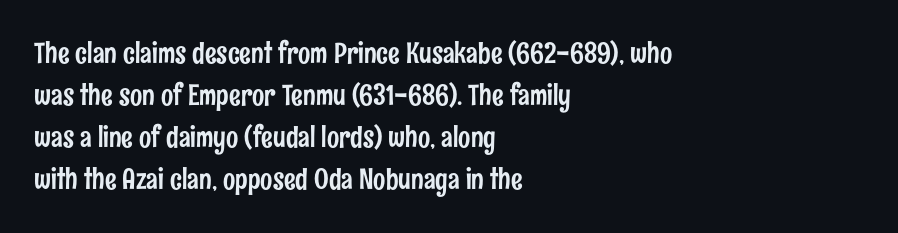
{"serif": "no", "italic": "no", "width": "condensed", "stroke_contrast": "low", "x_height": "medium", "monospaced": "no", "underline": "no", "align": "left", "line_spacing": "normal", "line_spacing_ratio": 1.45, "letter_spacing": "normal", "letter_spacing_em": 0.0, "glyph_px": 29}
